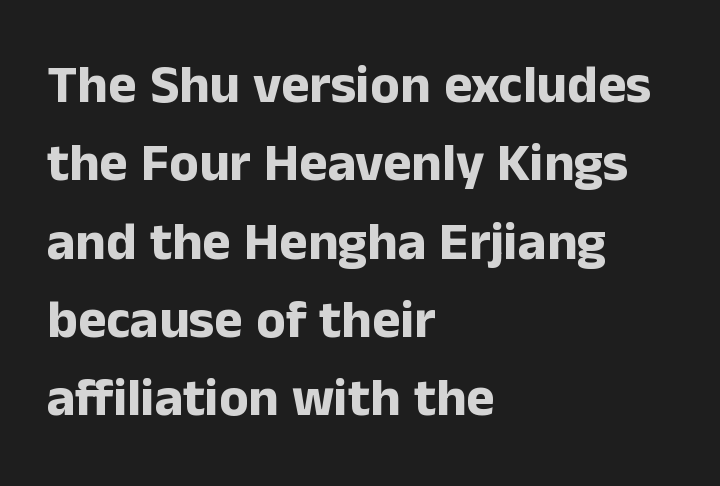
Do the characters align in a grid? No, the font is proportional. A typesetter would mark this as roman, not italic. The letterforms sit shoulder to shoulder at normal distance. Bare-footed words on every line. The block of text has a typical density, with ordinary space between rows. The letters carry no serifs — their stems end cleanly without finishing strokes.
